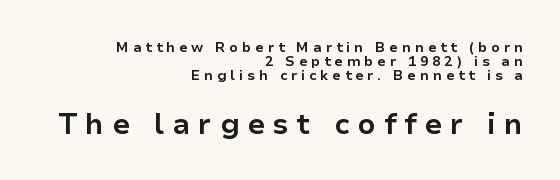
{"serif": "no", "italic": "no", "bold": "yes", "weight": "bold", "width": "normal", "stroke_contrast": "low", "x_height": "medium", "monospaced": "no", "underline": "no", "align": "right", "line_spacing": "tight", "line_spacing_ratio": 1.01, "letter_spacing": "wide", "letter_spacing_em": 0.27, "larger_block": "second", "size_ratio": 2.07, "glyph_px": 29}
